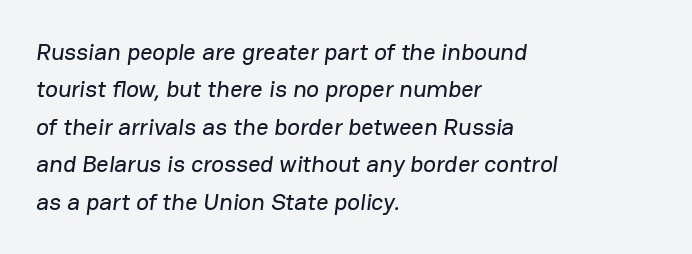
Has an underline been added? It has not. Vertical spacing — default. The lines are quadded left. No extra tracking has been applied to these lines.
